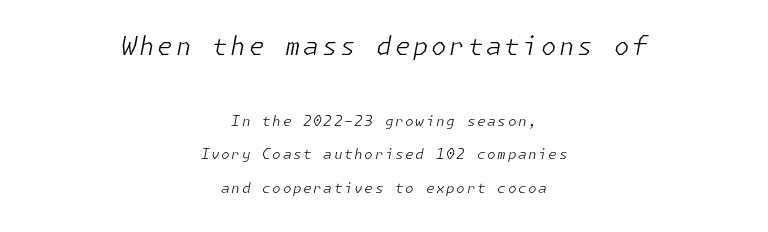
Q: Is the text bold? A: No.
Q: Is the text italic (slanted)? A: Yes, it leans right by about 11 degrees.
Q: Is the text underlined? A: No.
Q: How is the paragraph aligned? A: Centered.
Q: Is the spacing between lines tight, normal or loose? A: Loose.
Q: Which block of text is set in a larger size, the first (top) or the second (bottom)? A: The first (top) one.
